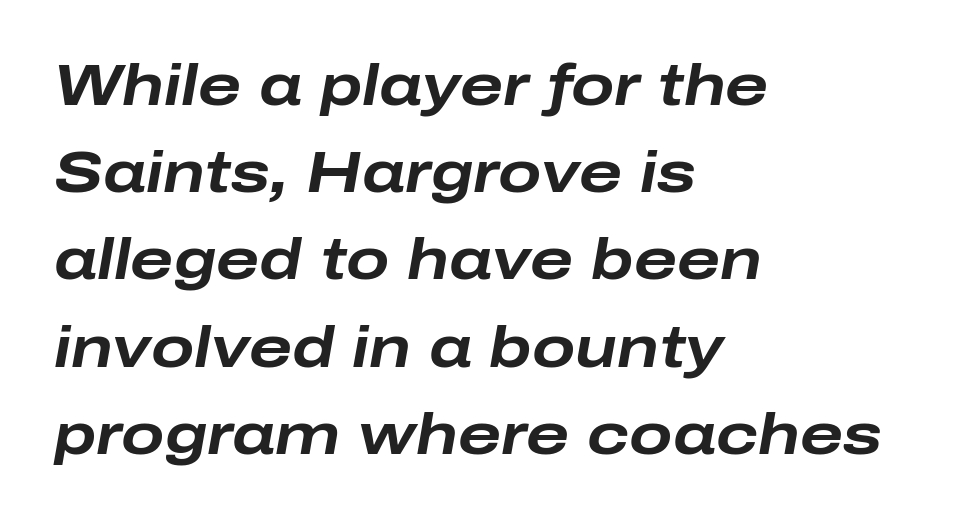
Each letter keeps its own natural width here, so spacing adapts to shape. The lettering tilts uniformly, giving the passage an italic look. Strong, thick strokes mark this as bold type. How would I describe the line gaps? Plain and ordinary. How are the letters spaced? Ordinarily, with no added tracking. The baseline area is clear.
